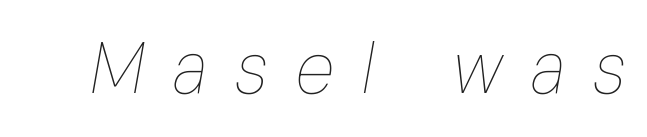
{"italic": "yes", "lean": "right", "slant_degrees": 10, "bold": "no", "weight": "thin", "width": "condensed", "stroke_contrast": "low", "x_height": "medium", "monospaced": "no", "underline": "no", "letter_spacing": "wide", "letter_spacing_em": 0.39, "glyph_px": 72}
